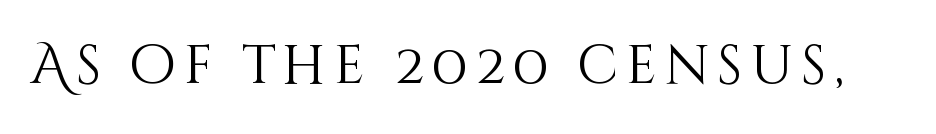
The image shows 54 px light type, upright; set not underlined; medium stroke contrast and a large x-height.
